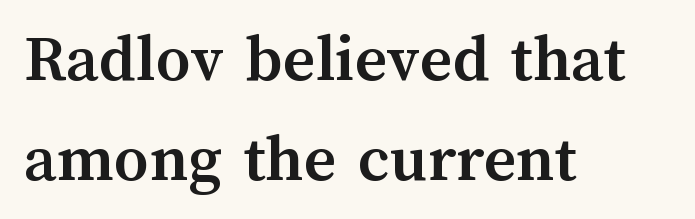
{"italic": "no", "bold": "yes", "weight": "semibold", "width": "normal", "stroke_contrast": "medium", "x_height": "medium", "monospaced": "no", "underline": "no", "align": "left", "line_spacing": "normal", "line_spacing_ratio": 1.45, "letter_spacing": "normal", "letter_spacing_em": 0.0, "glyph_px": 69}
